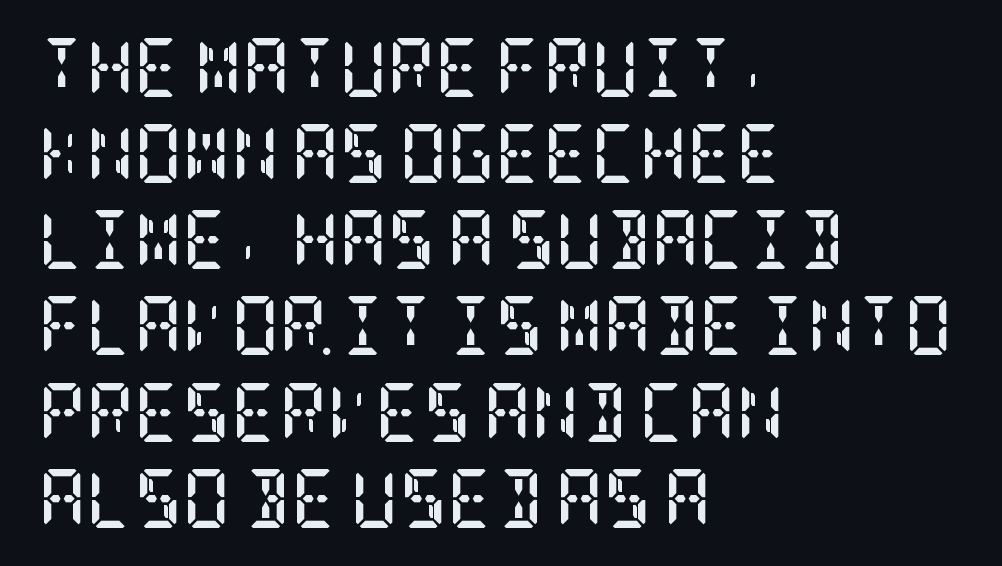
The image shows 59 px semibold, condensed serif type, upright; set left-aligned, normal line spacing (1.46x), normal letter spacing, not underlined; low stroke contrast and a large x-height.
